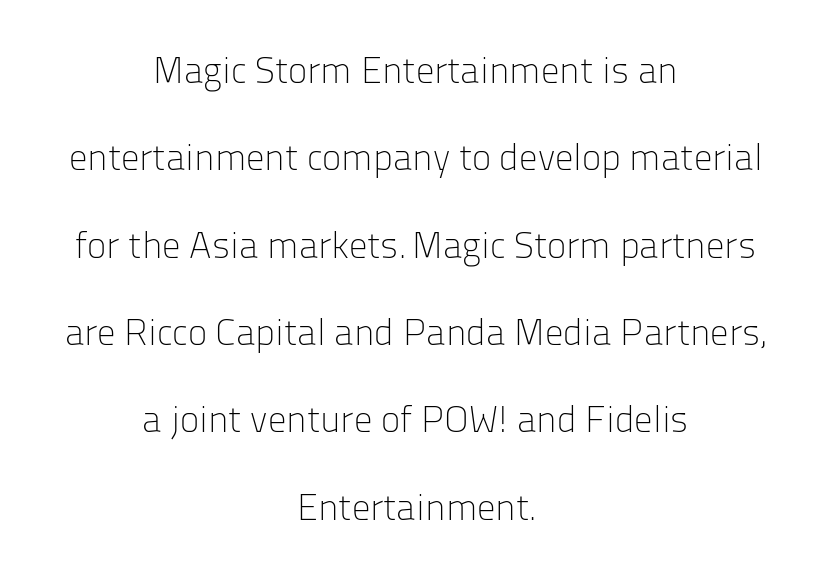
The image shows 37 px light sans-serif type, upright; set centered, loose line spacing (2.36x), normal letter spacing, not underlined; low stroke contrast and a medium x-height.
